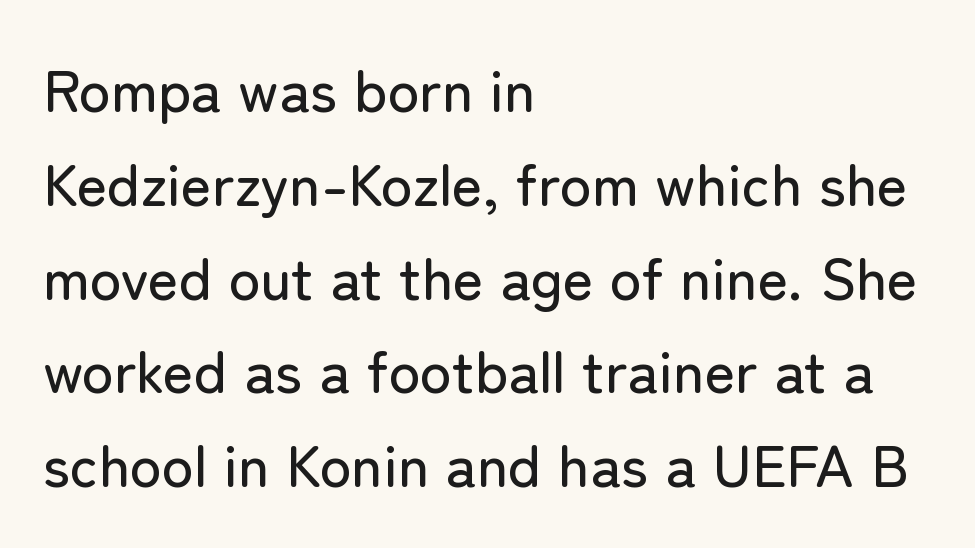
{"serif": "no", "italic": "no", "width": "normal", "stroke_contrast": "low", "x_height": "medium", "monospaced": "no", "underline": "no", "align": "left", "line_spacing": "normal", "line_spacing_ratio": 1.59, "letter_spacing": "normal", "letter_spacing_em": 0.0, "glyph_px": 59}
